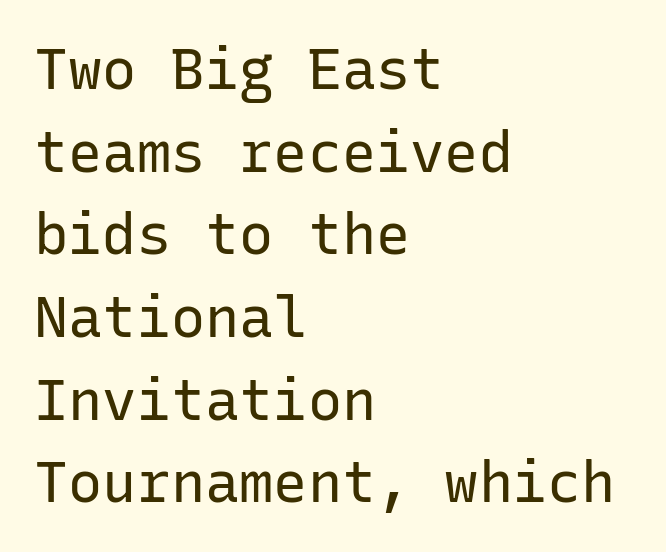
The typesetter chose a ragged-right arrangement here. The rendering uses typewriter-style spacing with identical character cells. Short note: letters normally spaced. Stem width sits at or under what a default text font uses.
